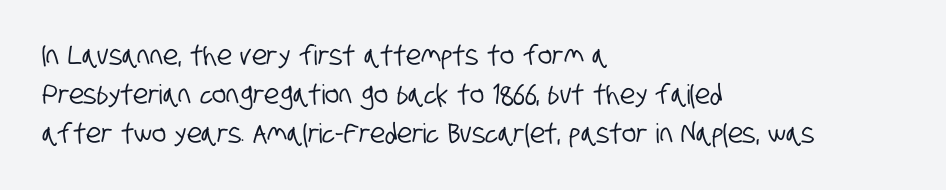
Q: Is the text underlined? A: No.
Q: How is the paragraph aligned? A: Left-aligned.
Q: Is the spacing between letters normal or unusually wide? A: Normal.
Q: Is the spacing between lines tight, normal or loose? A: Normal.
